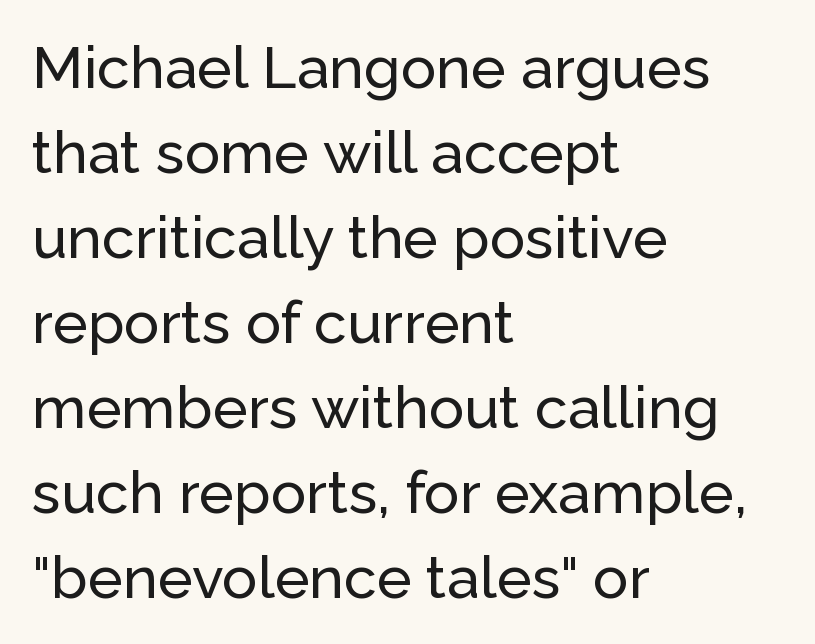
The image shows 59 px sans-serif type, upright; set left-aligned, normal line spacing (1.44x), normal letter spacing, not underlined; low stroke contrast and a medium x-height.
